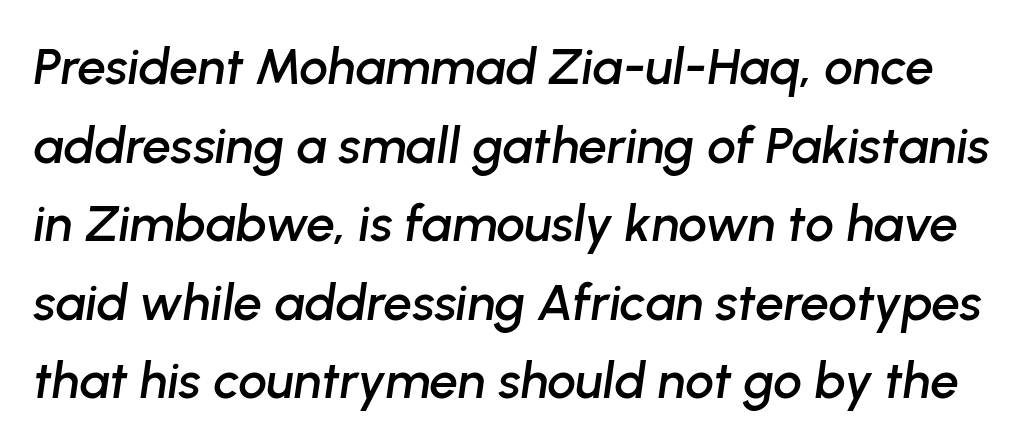
Tall strokes in this sample are angled rather than plumb. The line texture is even and compact thanks to regular tracking. You could not count columns in this text — the font is proportionally spaced. This sample keeps an unexceptional amount of space between lines. Any mark beneath the type? The region is blank.
